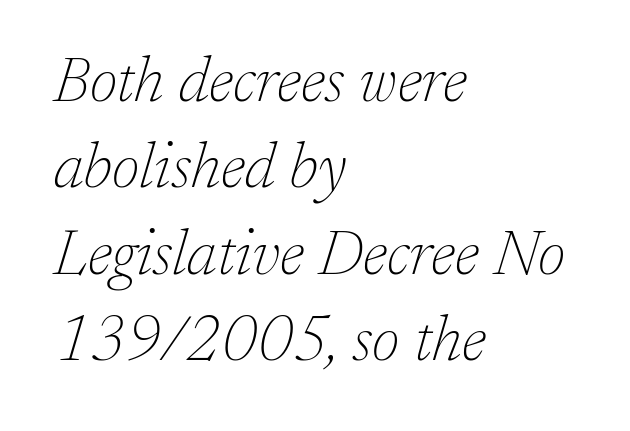
Q: Is the text bold? A: No.
Q: Is the text italic (slanted)? A: Yes, it leans right by about 17 degrees.
Q: Is the typeface a serif or a sans-serif typeface? A: Serif.
Q: Is the text underlined? A: No.
Q: How is the paragraph aligned? A: Left-aligned.
Q: Is the spacing between letters normal or unusually wide? A: Normal.
Q: Is the spacing between lines tight, normal or loose? A: Normal.
Q: Width (condensed, normal, or wide)? A: Normal.
Q: Stroke contrast? A: Low.
Q: x-height? A: Medium.
Q: Monospaced? A: No.
